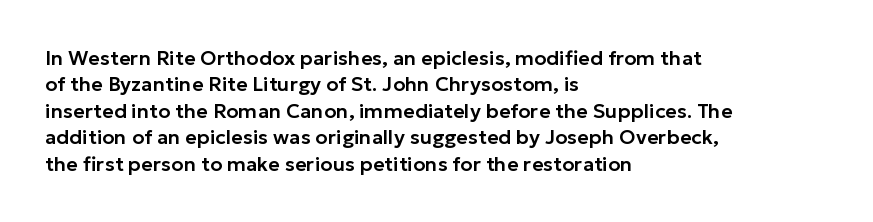
The image shows 20 px text type, upright; set left-aligned, normal line spacing (1.32x), normal letter spacing, not underlined.
